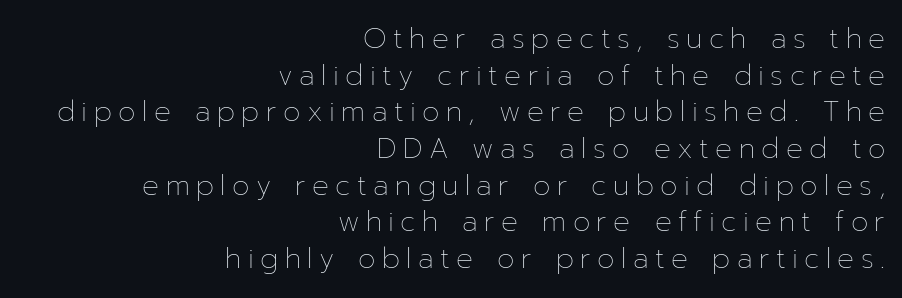
The image shows 28 px thin type, upright; set right-aligned, normal line spacing (1.31x), unusually wide letter spacing (+0.23 em), not underlined; low stroke contrast and a medium x-height.
